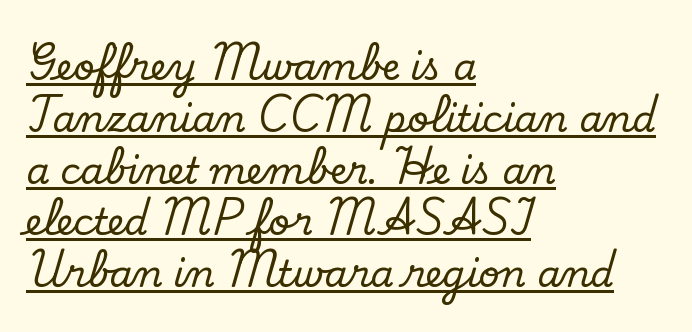
{"serif": "yes", "width": "normal", "stroke_contrast": "low", "x_height": "small", "monospaced": "no", "underline": "yes", "align": "left", "line_spacing": "normal", "line_spacing_ratio": 1.4, "letter_spacing": "normal", "letter_spacing_em": 0.0, "glyph_px": 37}
